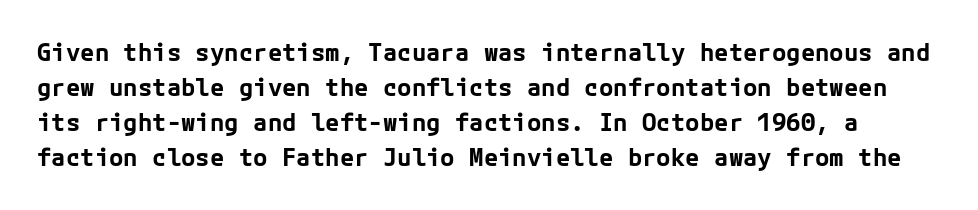
These lines carry a lot of weight — the face is fully bold. Notice how the stems are strictly vertical — no italics here. Inter-character spacing is left at the font's built-in metrics. Has an underline been added? It has not.
